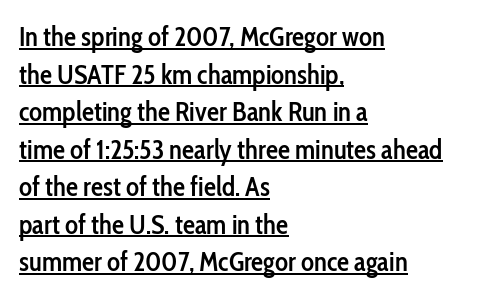
The image shows 27 px text type, upright; set left-aligned, normal line spacing (1.39x), normal letter spacing, underlined.
